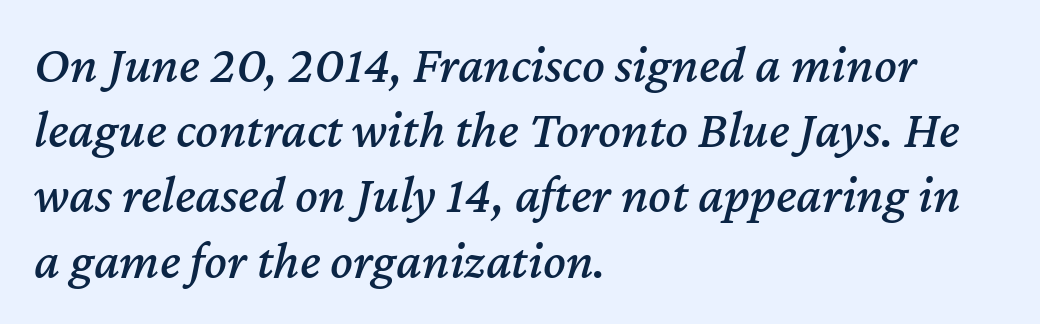
Each line starts at the same left margin while the right side varies. The passage shown is typed in a proportional face where columns would drift. There is no visible air inserted between adjacent glyphs. The glyphs look as if they've been sheared to an angle.
